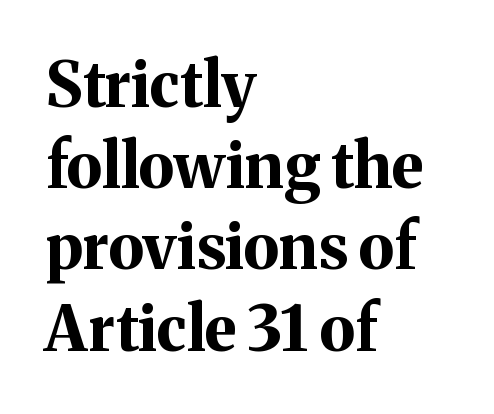
{"serif": "yes", "italic": "no", "bold": "yes", "weight": "bold", "width": "normal", "stroke_contrast": "medium", "x_height": "medium", "monospaced": "no", "underline": "no", "align": "left", "line_spacing": "normal", "line_spacing_ratio": 1.31, "letter_spacing": "normal", "letter_spacing_em": 0.0, "glyph_px": 62}
